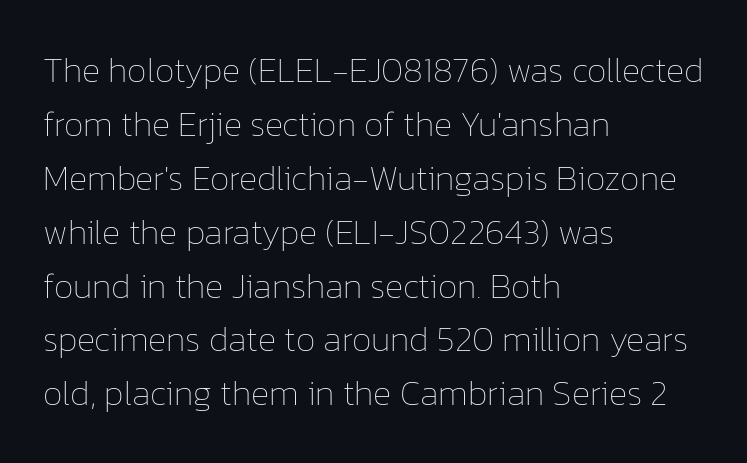
Here the designer chose a conventional face with non-uniform glyph widths. Counters stay open thanks to moderate or lighter strokes. This is the regular roman posture of the typeface. Is there much room between lines? A standard amount, neither cramped nor airy. Each row of text sits above clean, open space. The setting favours the left margin, as ordinary paragraphs usually do.
